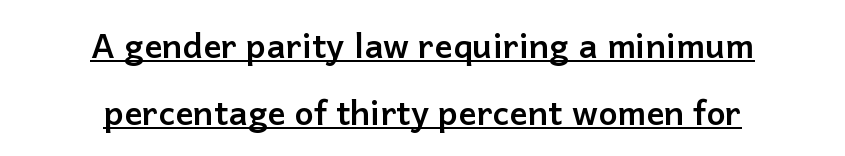
{"serif": "no", "italic": "no", "bold": "yes", "weight": "semibold", "width": "normal", "stroke_contrast": "low", "x_height": "medium", "monospaced": "no", "underline": "yes", "align": "center", "line_spacing": "loose", "line_spacing_ratio": 1.98, "letter_spacing": "normal", "letter_spacing_em": 0.0, "glyph_px": 34}
